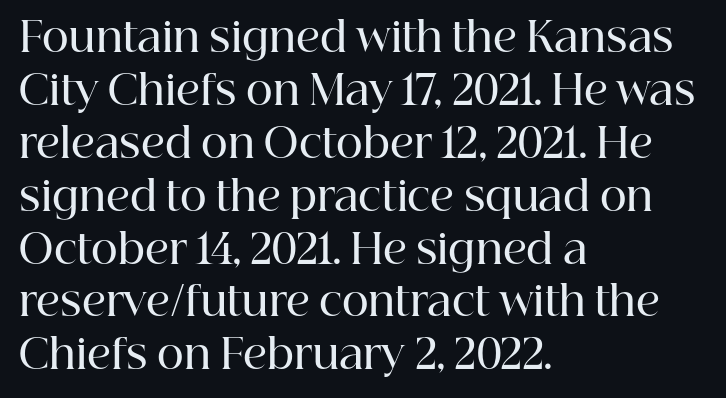
Q: Is the text bold? A: Semi-bold.
Q: Is the text italic (slanted)? A: No, it is upright.
Q: Is the typeface a serif or a sans-serif typeface? A: Serif.
Q: Is the text underlined? A: No.
Q: How is the paragraph aligned? A: Left-aligned.
Q: Is the spacing between letters normal or unusually wide? A: Normal.
Q: Is the spacing between lines tight, normal or loose? A: Normal.
Q: Width (condensed, normal, or wide)? A: Normal.
Q: Stroke contrast? A: High.
Q: x-height? A: Medium.
Q: Monospaced? A: No.
